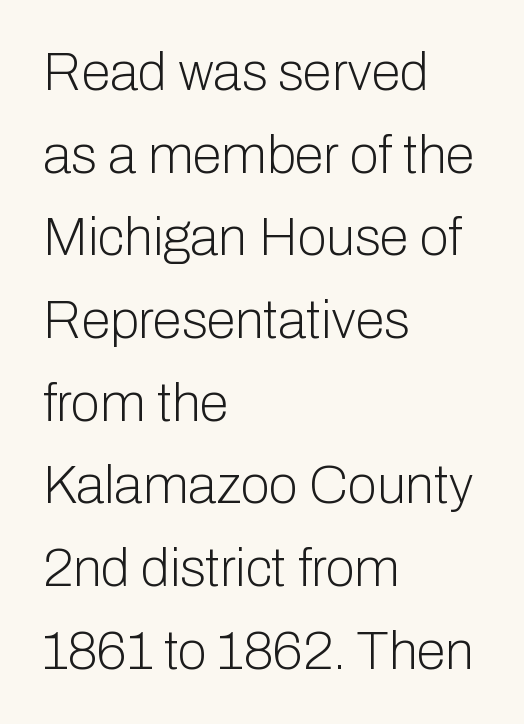
The typeface chosen for these lines omits serifs. The gaps between neighbouring characters are ordinary and unremarkable. The rendering anchors every line to the left-hand side. The glyphs are unaccompanied by any horizontal stroke below them. Whoever set this chose a conventional vertical rhythm. Italic? Not at all — the glyphs are vertical.
